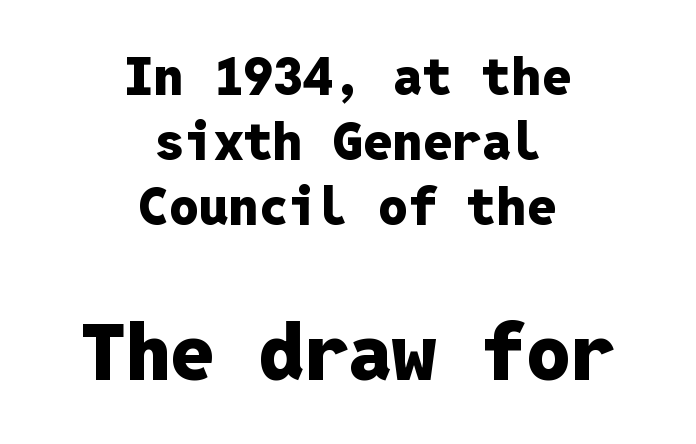
Think of a typewriter: that constant character pitch is what you see here. Posture: straight, roman, zero tilt. Nobody touched the tracking dial on this one. Examine the stroke ends and you'll find no serifs. The whitespace from short lines is split evenly between both sides. Whoever set this made the second block the dominant, larger element.
